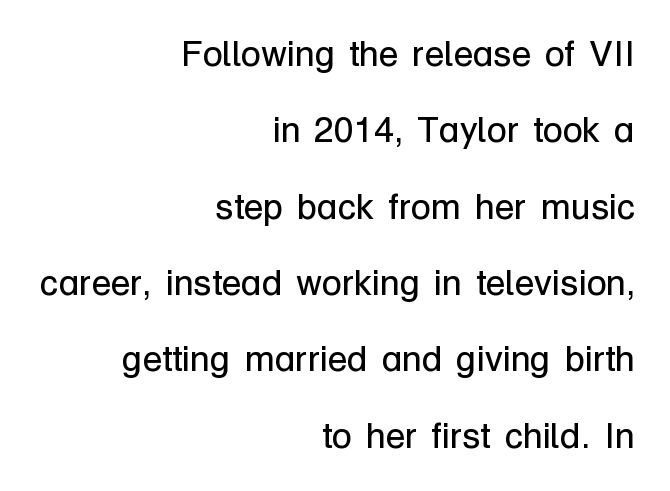
Line ends are locked; line starts wander. The type family on display is of the sans-serif kind. The font's upright variant was chosen for this text. Proportional: the letters do not fall into vertical columns. This sample uses plain, unmodified letter spacing. Successive baselines arrive slowly, with a big drop between each.
